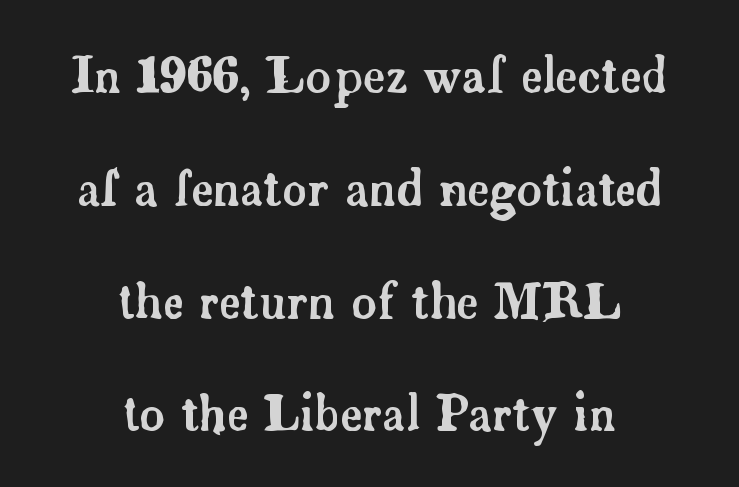
{"serif": "yes", "italic": "no", "width": "normal", "stroke_contrast": "low", "x_height": "small", "monospaced": "no", "underline": "no", "align": "center", "line_spacing": "loose", "line_spacing_ratio": 2.35, "letter_spacing": "normal", "letter_spacing_em": 0.0, "glyph_px": 48}
